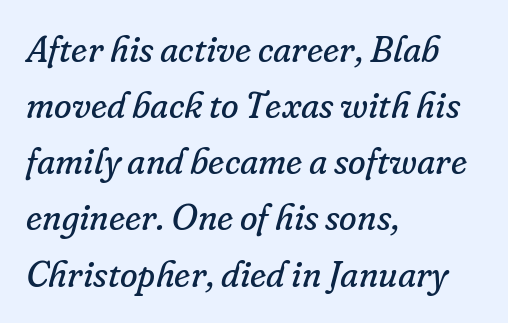
The image shows 36 px regular-weight serif type, italic (leaning right); set left-aligned, normal line spacing (1.56x), normal letter spacing, not underlined; low stroke contrast and a small x-height.
